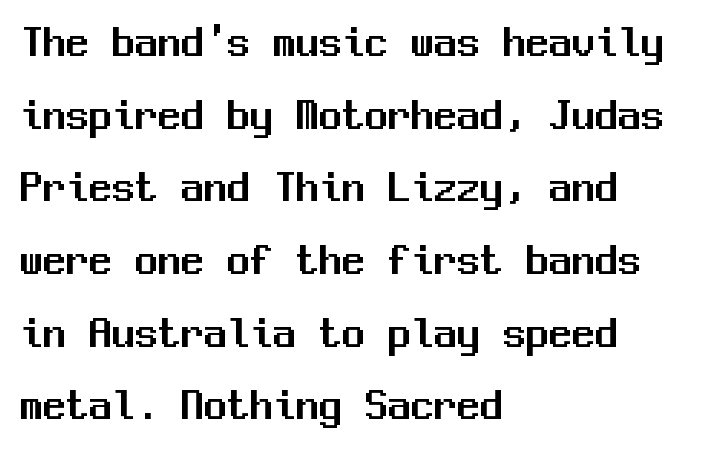
Style check: upright. Lines of text with bare space underneath. Reading down the column, the eye jumps a familiar distance to each next line. Default kerning and tracking; the words read as compact shapes.
